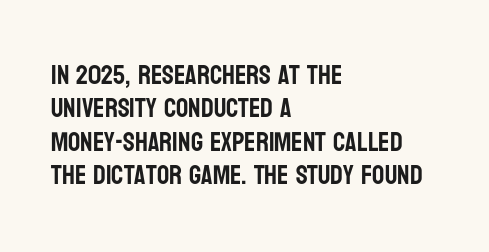
Q: Is the text italic (slanted)? A: No, it is upright.
Q: Is the text underlined? A: No.
Q: How is the paragraph aligned? A: Left-aligned.
Q: Is the spacing between letters normal or unusually wide? A: Normal.
